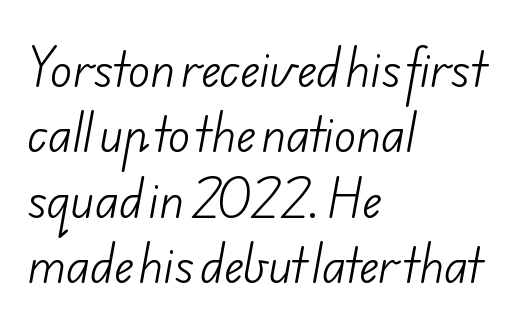
{"serif": "no", "bold": "no", "weight": "light", "width": "normal", "stroke_contrast": "low", "x_height": "small", "monospaced": "no", "underline": "no", "align": "left", "line_spacing": "normal", "line_spacing_ratio": 1.42, "letter_spacing": "normal", "letter_spacing_em": 0.0, "glyph_px": 46}
